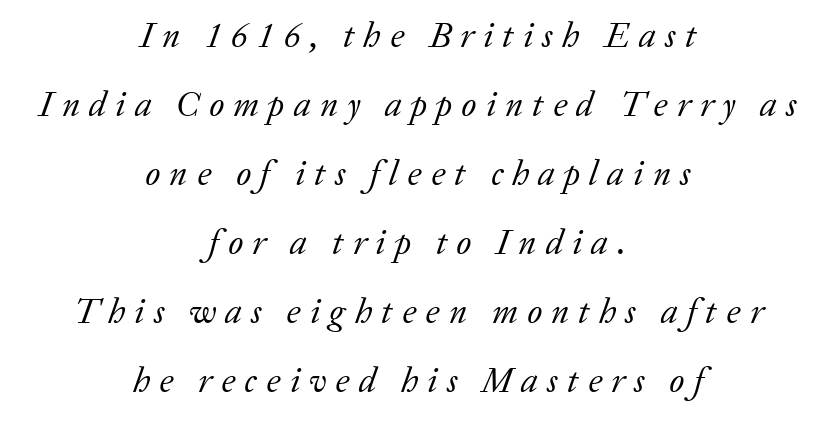
Q: Is the text bold? A: No.
Q: Is the text italic (slanted)? A: Yes, it leans right by about 20 degrees.
Q: Is the typeface a serif or a sans-serif typeface? A: Serif.
Q: Is the text underlined? A: No.
Q: How is the paragraph aligned? A: Centered.
Q: Is the spacing between letters normal or unusually wide? A: Unusually wide.
Q: Is the spacing between lines tight, normal or loose? A: Loose.
Q: Width (condensed, normal, or wide)? A: Normal.
Q: Stroke contrast? A: Low.
Q: x-height? A: Medium.
Q: Monospaced? A: No.
